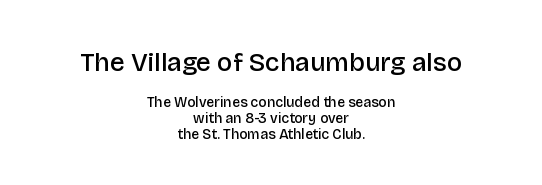
The image shows 26 px text type, upright; set centered, tight line spacing (1.13x), normal letter spacing, not underlined; the first (top) block is 1.86x larger.
